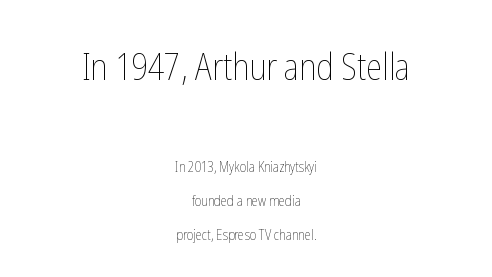
The image shows 36 px thin, condensed type, upright; set centered, loose line spacing (2.42x), normal letter spacing, not underlined; the first (top) block is 2.57x larger; low stroke contrast and a medium x-height.
